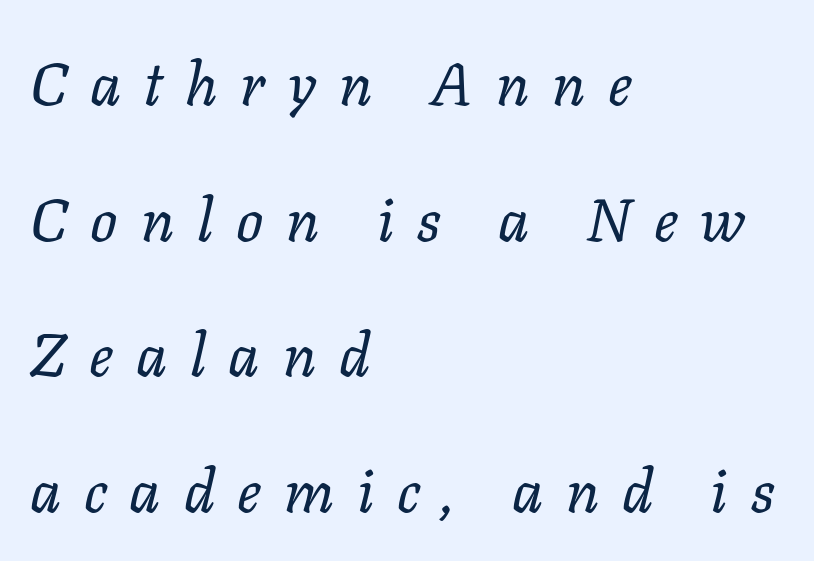
The image shows 60 px regular-weight type, italic (leaning right); set left-aligned, loose line spacing (2.26x), unusually wide letter spacing (+0.38 em), not underlined; low stroke contrast and a medium x-height.
